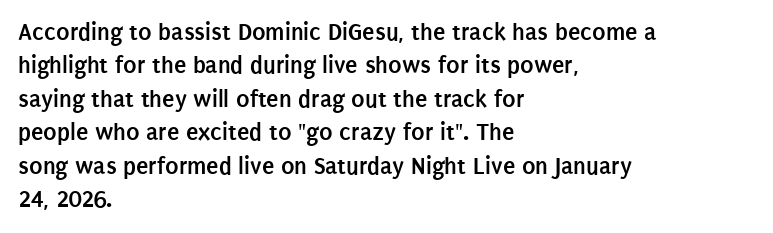
Notice how the passage keeps a crisp vertical edge on the left only. Ordinary non-slanted type is in use. This sample uses plain, unmodified letter spacing. Strong, thick strokes mark this as bold type. Normally led — the rows are evenly, conventionally spaced.
